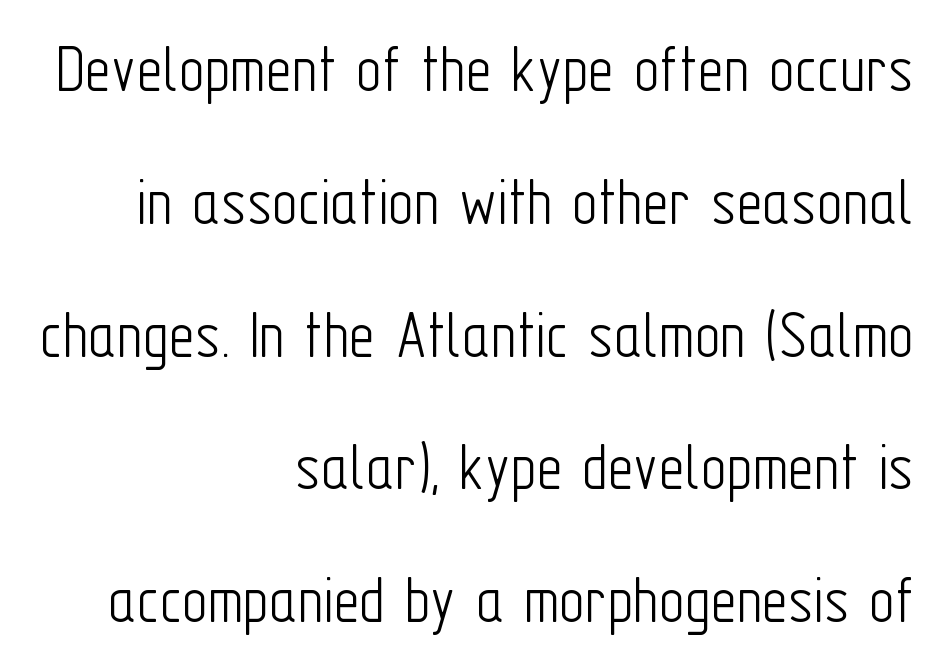
The image shows 71 px light, condensed sans-serif type, upright; set right-aligned, line spacing 1.87x, normal letter spacing, not underlined; low stroke contrast and a medium x-height.
